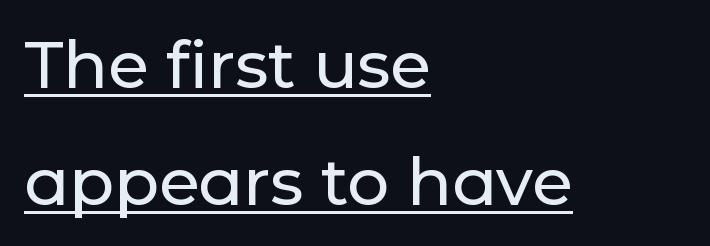
The image shows 66 px sans-serif type, upright; set left-aligned, line spacing 1.77x, normal letter spacing, underlined; low stroke contrast and a medium x-height.
